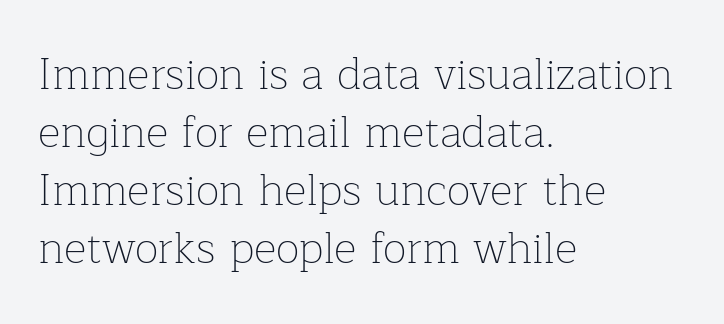
The image shows 44 px thin serif type, upright; set left-aligned, normal line spacing (1.32x), normal letter spacing, not underlined; low stroke contrast and a medium x-height.
